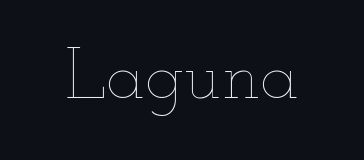
{"italic": "no", "bold": "no", "weight": "thin", "width": "wide", "stroke_contrast": "low", "x_height": "small", "monospaced": "no", "underline": "no", "letter_spacing": "normal", "letter_spacing_em": 0.0, "glyph_px": 73}
